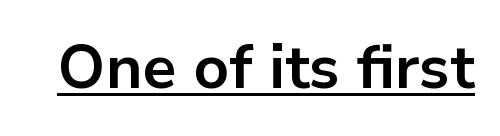
The characters display no serif detailing; their extremities are plain. You can see a thin bar hugging the bottom of the glyphs. The axis of the letterforms is exactly vertical. This rendering leaves character spacing at its baseline value. Do the characters align in a grid? No, the font is proportional.
